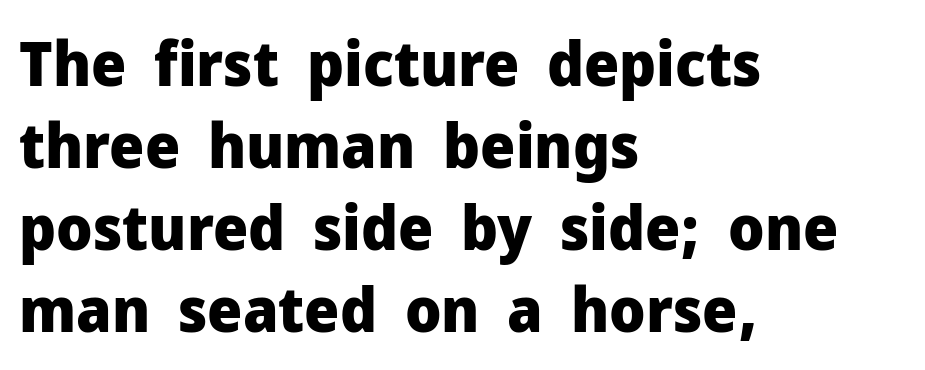
Every letter is thick-stroked: bold, no question. The space directly below the letters is spotless. Looks like regular typesetting: each glyph gets only the width it needs. These lines are composed in type without serifs.
